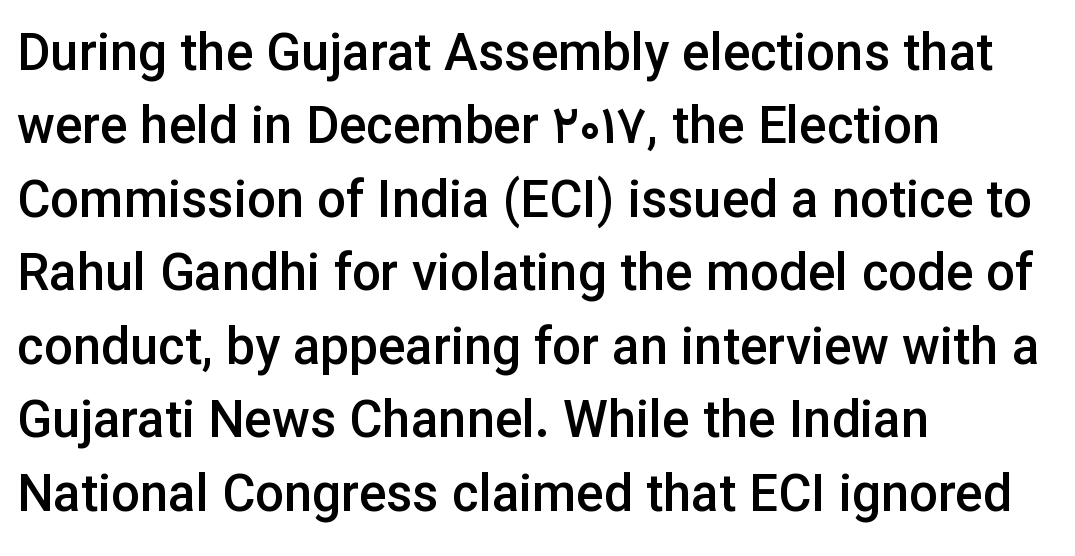
{"serif": "no", "italic": "no", "bold": "semi", "weight": "semibold", "width": "normal", "stroke_contrast": "low", "x_height": "medium", "monospaced": "no", "underline": "no", "align": "left", "line_spacing": "normal", "line_spacing_ratio": 1.44, "letter_spacing": "normal", "letter_spacing_em": 0.0, "glyph_px": 51}
